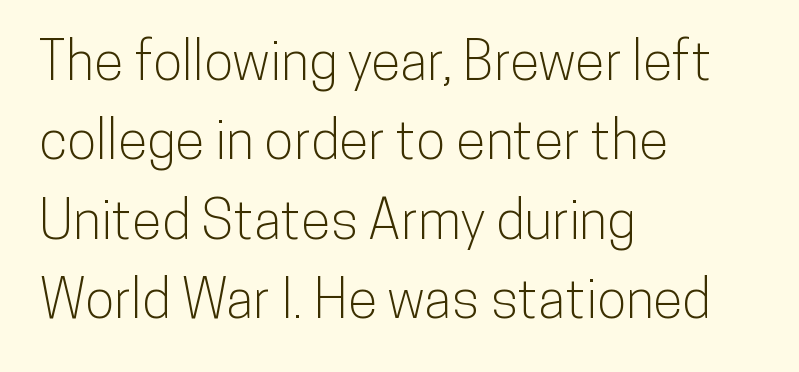
The image shows 54 px condensed sans-serif type, upright; set left-aligned, normal line spacing (1.47x), normal letter spacing, not underlined; low stroke contrast and a medium x-height.
